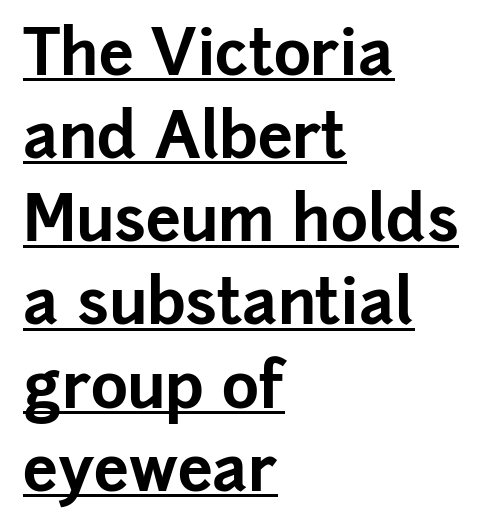
The image shows 63 px bold sans-serif type, upright; set left-aligned, normal line spacing (1.32x), normal letter spacing, underlined; low stroke contrast and a medium x-height.
